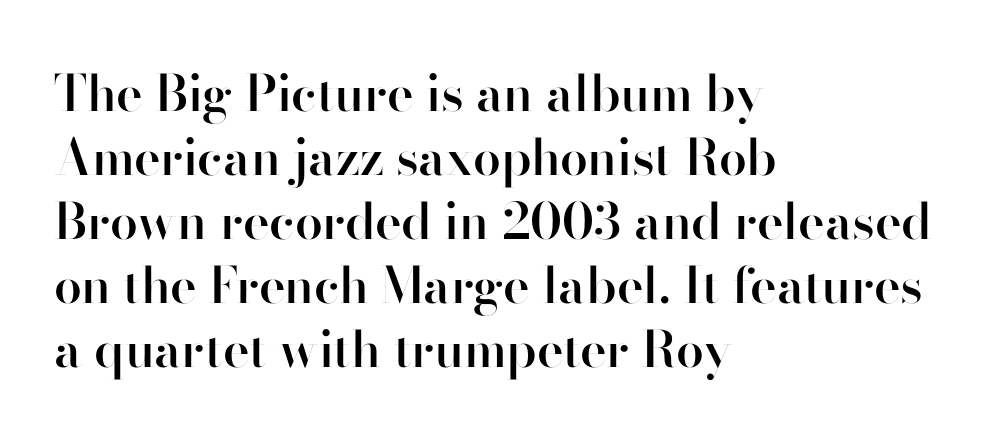
Q: Is the text bold? A: Semi-bold.
Q: Is the text italic (slanted)? A: No, it is upright.
Q: Is the typeface a serif or a sans-serif typeface? A: Sans-serif.
Q: Is the text underlined? A: No.
Q: How is the paragraph aligned? A: Left-aligned.
Q: Is the spacing between letters normal or unusually wide? A: Normal.
Q: Is the spacing between lines tight, normal or loose? A: Normal.
Q: Width (condensed, normal, or wide)? A: Normal.
Q: Stroke contrast? A: High.
Q: x-height? A: Small.
Q: Monospaced? A: No.
